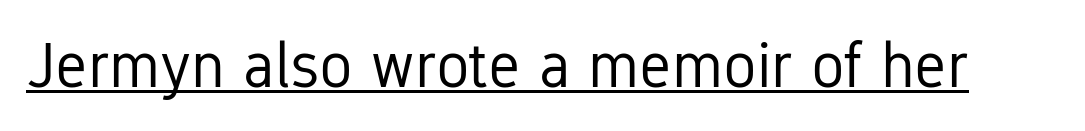
The image shows 63 px regular-weight, condensed sans-serif type, upright; set normal letter spacing, underlined; low stroke contrast and a medium x-height.
